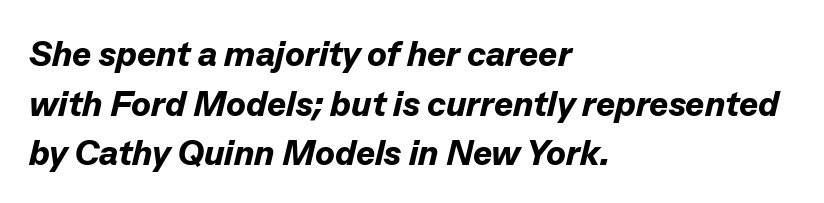
Posture: slanted. Quick note: underline off. Here the designer chose a conventional face with non-uniform glyph widths. Casual observation: everything's shoved over to the left. What's the leading like? Ordinary, nothing unusual. The letters are bold, with thick, heavy strokes.
